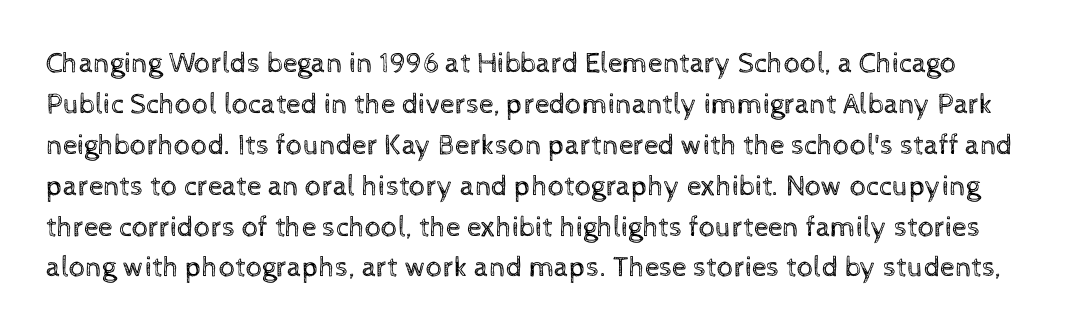
The image shows 29 px regular-weight type, upright; set normal line spacing (1.41x), normal letter spacing, not underlined; a medium x-height.
